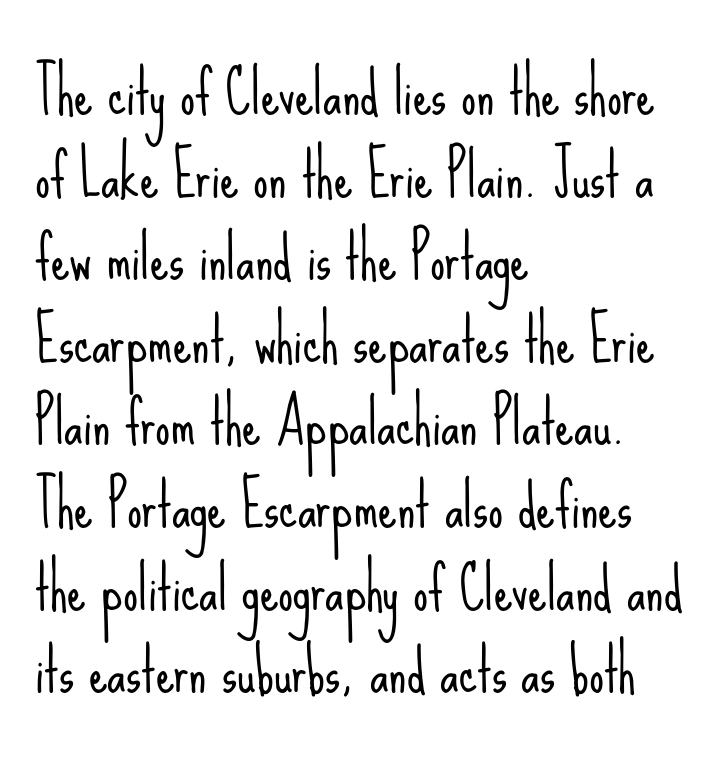
These lines keep a tight, regular rhythm from letter to letter. The face used here is proportionally spaced, like ordinary book or web type. The specimen reads as upright at a glance. The passage shown is not underscored anywhere. The line-height multiplier appears to be the usual default. These lines stack with their left ends in a neat column.
